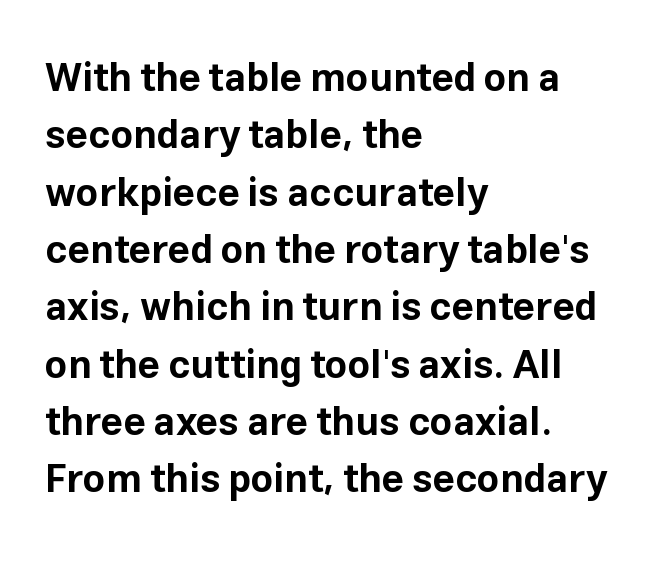
{"serif": "no", "italic": "no", "bold": "yes", "weight": "bold", "width": "normal", "stroke_contrast": "low", "x_height": "medium", "monospaced": "no", "underline": "no", "align": "left", "line_spacing": "normal", "line_spacing_ratio": 1.47, "letter_spacing": "normal", "letter_spacing_em": 0.0, "glyph_px": 39}
